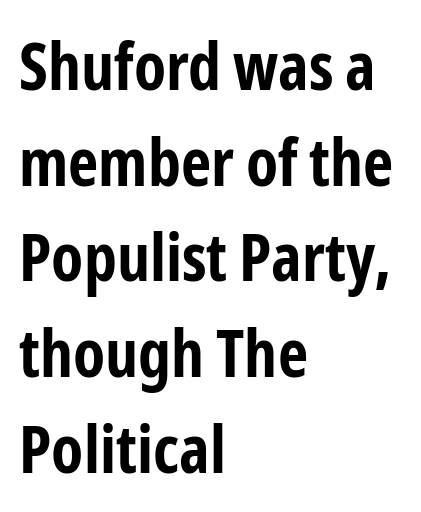
{"serif": "no", "italic": "no", "bold": "yes", "weight": "bold", "width": "condensed", "stroke_contrast": "low", "x_height": "medium", "monospaced": "no", "underline": "no", "align": "left", "line_spacing": "normal", "line_spacing_ratio": 1.45, "letter_spacing": "normal", "letter_spacing_em": 0.0, "glyph_px": 66}
